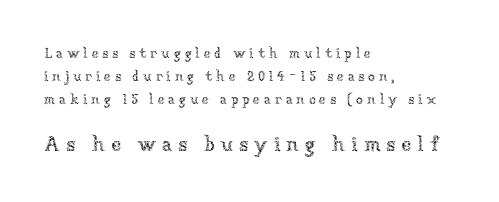
{"italic": "no", "bold": "no", "underline": "no", "align": "left", "line_spacing": "normal", "line_spacing_ratio": 1.66, "letter_spacing": "wide", "letter_spacing_em": 0.27, "larger_block": "second", "size_ratio": 1.5, "glyph_px": 21}
